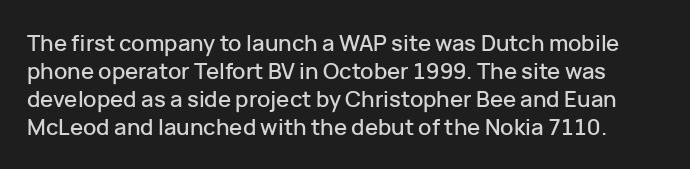
{"italic": "no", "underline": "no", "line_spacing": "normal", "line_spacing_ratio": 1.27, "letter_spacing": "normal", "letter_spacing_em": 0.0, "glyph_px": 22}
